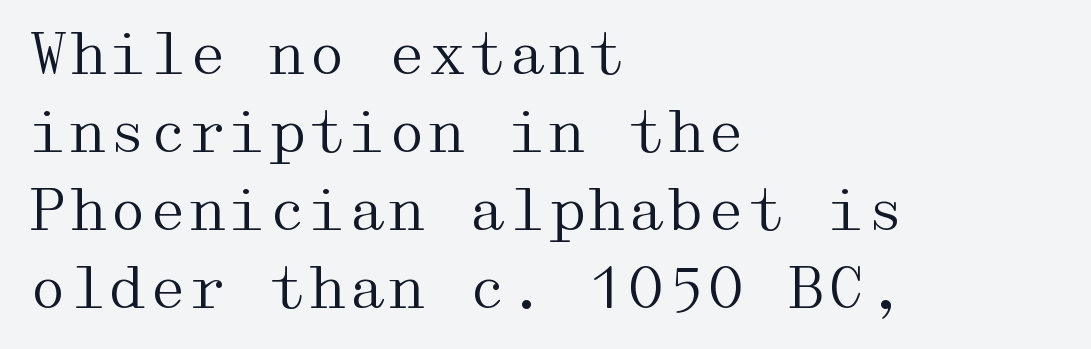
The image shows 57 px regular-weight, wide serif type, upright; set left-aligned, normal line spacing (1.37x), normal letter spacing, not underlined; medium stroke contrast and a medium x-height.
